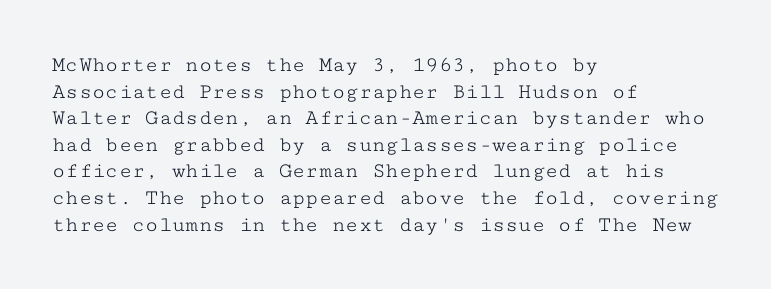
The face used here is rendered with its standard letterfit. The rag falls on the right side of this text block. The typeface has the unassuming heft of standard copy or less. Italic: no, the glyphs are upright roman.
